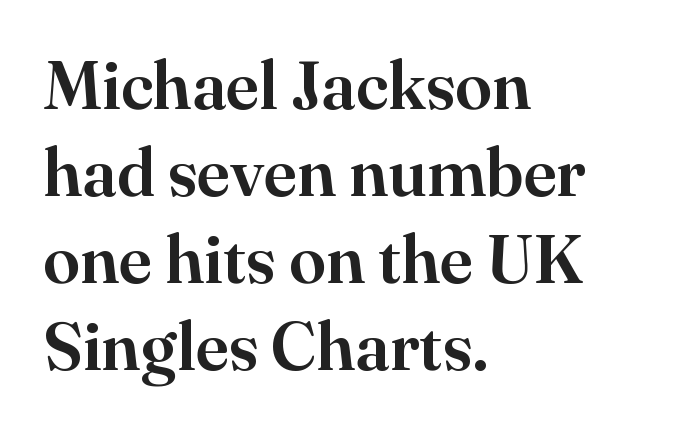
If you drew a ruler down the left edge, every line would touch it. The words here are not underlined. When letters stand straight like this, we call the style roman or upright. The passage shown is typed in a proportional face where columns would drift. Is there much room between lines? A standard amount, neither cramped nor airy. Short note: letters normally spaced.
